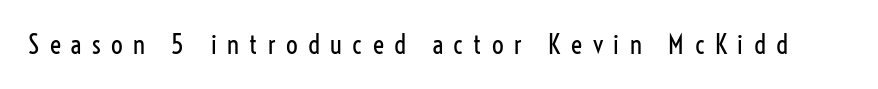
The image shows 26 px text type, upright; set unusually wide letter spacing (+0.4 em), not underlined.
